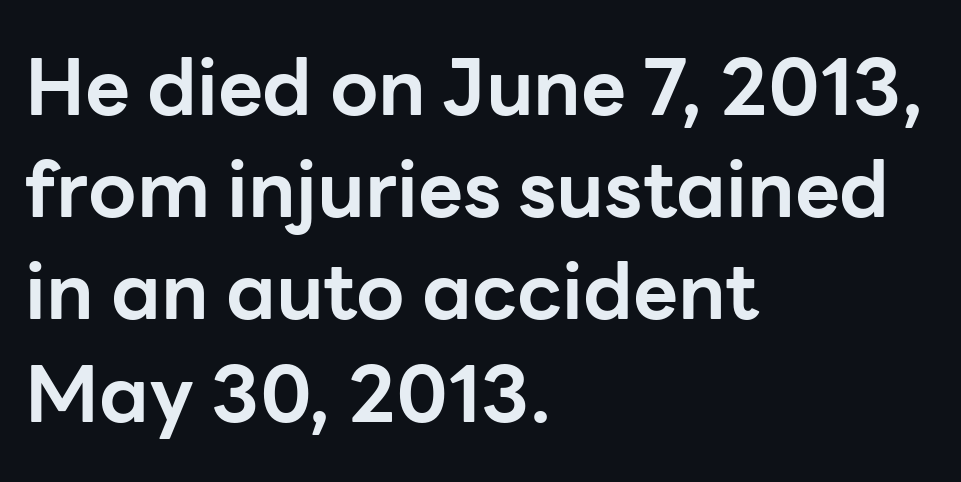
Whoever set this chose a conventional vertical rhythm. This is sans-serif lettering, the kind often seen on screens and signage. Letters rest on an invisible, unmarked baseline. Look at the stroke-to-counter ratio: heavy, a bold. In terms of posture, this sample is upright. A student would call this left alignment; a typographer would say flush left, rag right.
